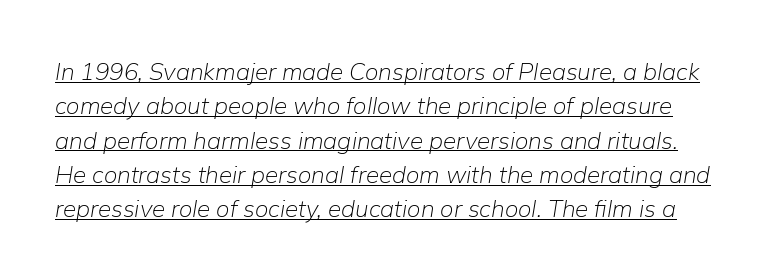
The image shows 24 px text type, italic (leaning right); set normal line spacing (1.43x), normal letter spacing, underlined.
